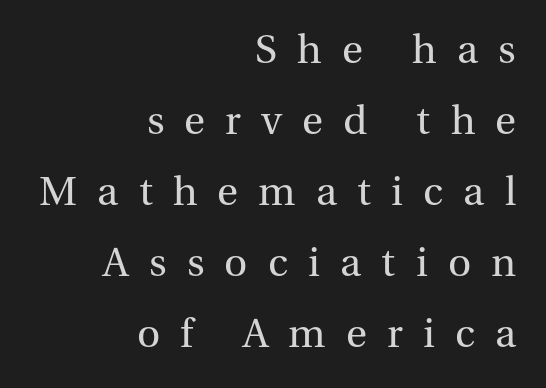
Q: Is the text bold? A: No.
Q: Is the text italic (slanted)? A: No, it is upright.
Q: Is the typeface a serif or a sans-serif typeface? A: Serif.
Q: Is the text underlined? A: No.
Q: How is the paragraph aligned? A: Right-aligned.
Q: Is the spacing between letters normal or unusually wide? A: Unusually wide.
Q: Is the spacing between lines tight, normal or loose? A: Normal.
Q: Width (condensed, normal, or wide)? A: Normal.
Q: Stroke contrast? A: Medium.
Q: x-height? A: Medium.
Q: Monospaced? A: No.
